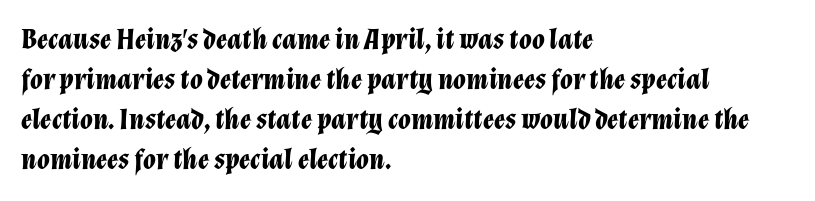
The image shows 29 px bold type, italic (leaning right); set left-aligned, normal line spacing (1.38x), normal letter spacing, not underlined; low stroke contrast and a medium x-height.
